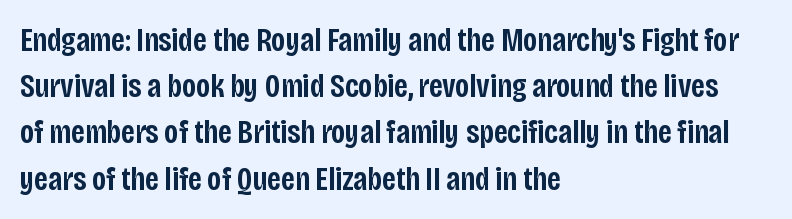
The lines in this sample share a left origin and differ only in where they stop. The letters advance in unequal steps, a hallmark of proportional type. Between one letter and the next there's only the usual sliver of space. The strokes are fattened partway — semibold, not bold. This rendering features lettering with no underline. Ascenders rise straight up at ninety degrees.
